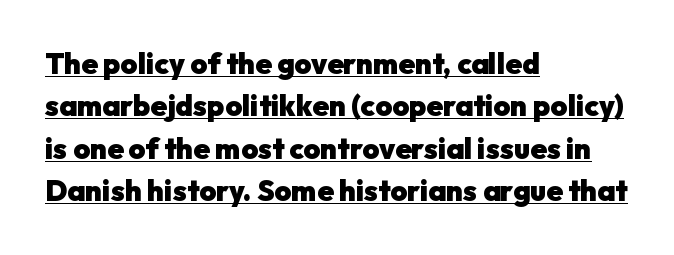
Designer's note — italics off, roman on. Which margin do the lines hug? The left one — the right edge is uneven. Its strokes are broad and dark, the hallmark of bold type. You could not count columns in this text — the font is proportionally spaced. Grotesque or geometric, the face here clearly has no serifs. The rendering keeps characters at their native spacing.
